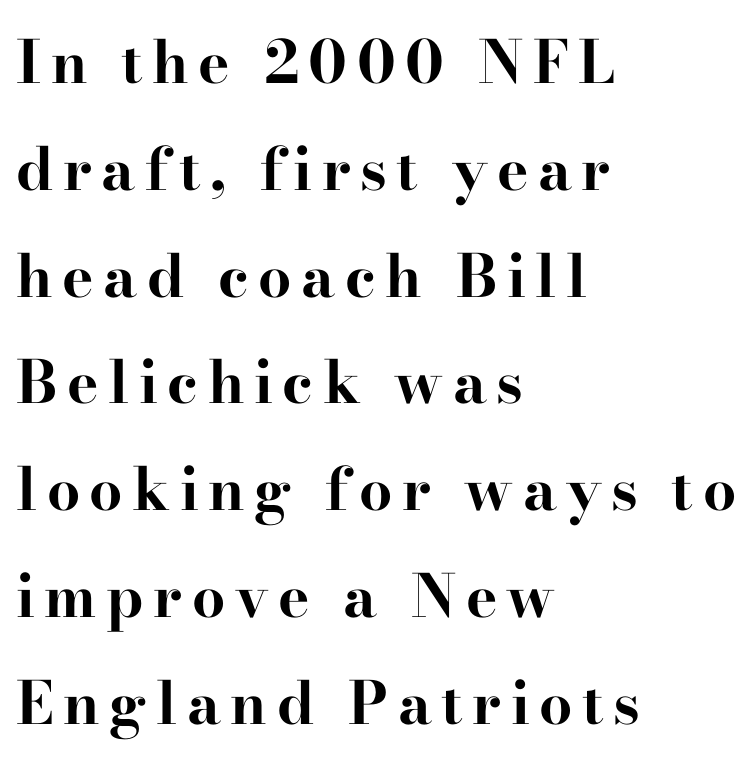
The text was rendered using a seriffed face with decorative stroke endings. Stroke thickness is high; the sample reads as a true bold. Is this a fixed-width face? No — the glyphs have proportional, varying widths. Unlike italic type, these characters show no tilt at all.
